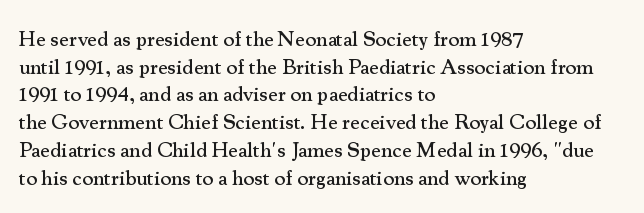
The image shows 21 px text type, upright; set left-aligned, normal line spacing (1.32x), normal letter spacing, not underlined.
